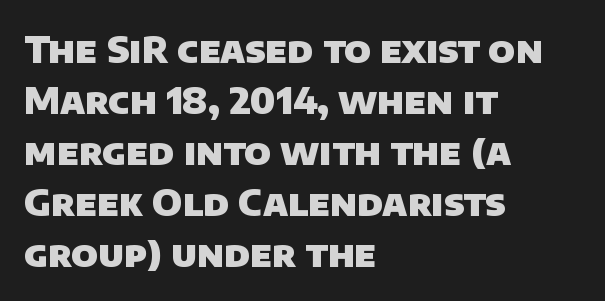
{"serif": "no", "bold": "yes", "weight": "heavy", "width": "normal", "stroke_contrast": "low", "x_height": "large", "monospaced": "no", "underline": "no", "align": "left", "line_spacing": "normal", "line_spacing_ratio": 1.38, "letter_spacing": "normal", "letter_spacing_em": 0.0, "glyph_px": 37}
